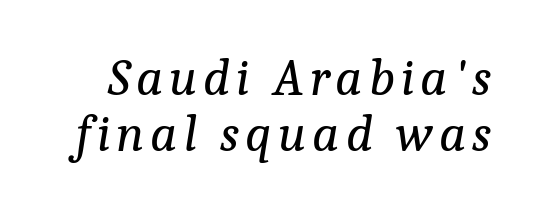
Q: Is the text bold? A: No.
Q: Is the text italic (slanted)? A: Yes, it leans right by about 9 degrees.
Q: Is the typeface a serif or a sans-serif typeface? A: Serif.
Q: Is the text underlined? A: No.
Q: Is the spacing between lines tight, normal or loose? A: Tight.
Q: Width (condensed, normal, or wide)? A: Normal.
Q: Stroke contrast? A: Low.
Q: x-height? A: Medium.
Q: Monospaced? A: No.
